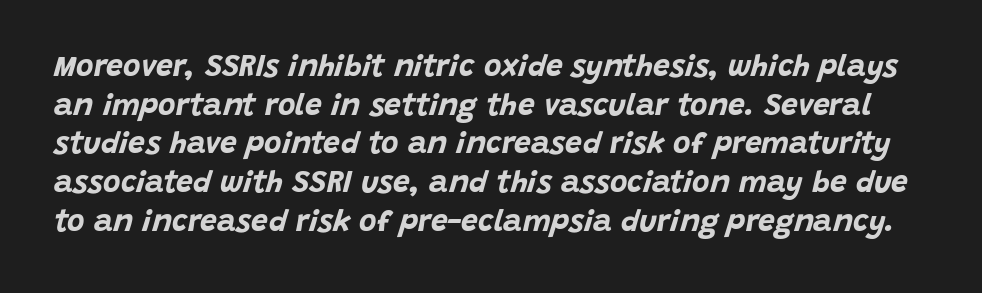
Q: Is the text bold? A: Yes.
Q: Is the text italic (slanted)? A: Yes, it leans right by about 15 degrees.
Q: Is the text underlined? A: No.
Q: Is the spacing between letters normal or unusually wide? A: Normal.
Q: Is the spacing between lines tight, normal or loose? A: Normal.
Q: Width (condensed, normal, or wide)? A: Normal.
Q: Stroke contrast? A: Low.
Q: x-height? A: Large.
Q: Monospaced? A: No.
